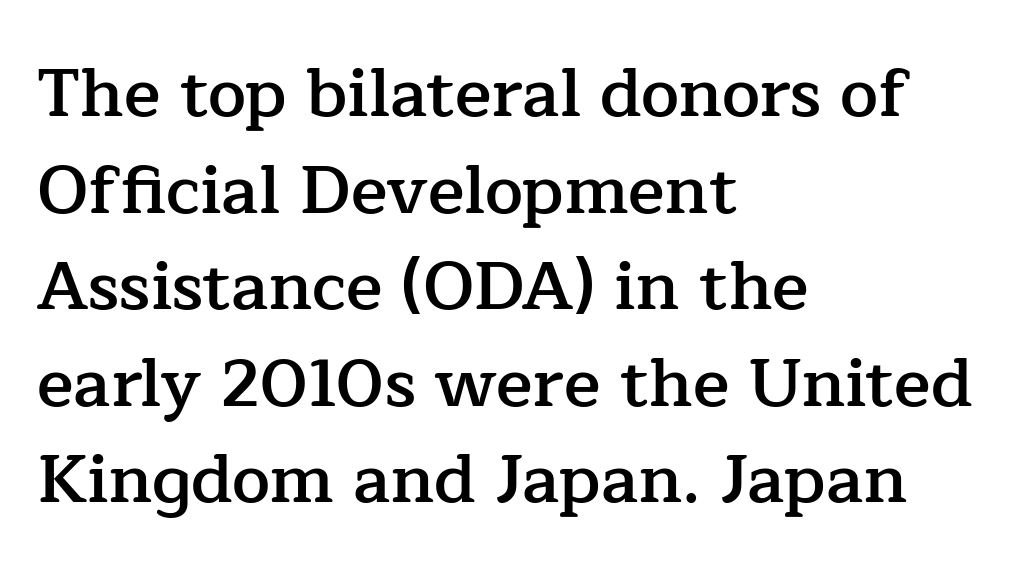
The image shows 68 px semibold serif type, upright; set left-aligned, normal line spacing (1.42x), normal letter spacing, not underlined; low stroke contrast and a medium x-height.
